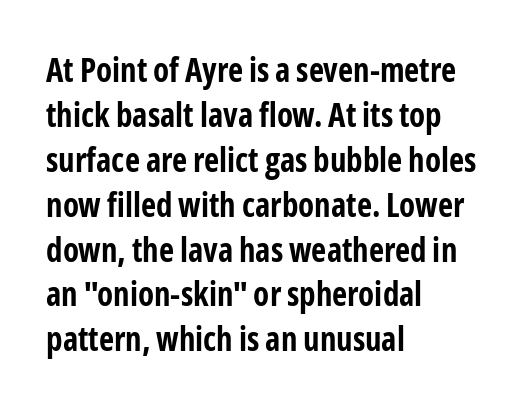
{"serif": "no", "italic": "no", "bold": "yes", "weight": "bold", "width": "condensed", "stroke_contrast": "low", "x_height": "medium", "monospaced": "no", "underline": "no", "align": "left", "line_spacing": "normal", "line_spacing_ratio": 1.36, "letter_spacing": "normal", "letter_spacing_em": 0.0, "glyph_px": 33}
